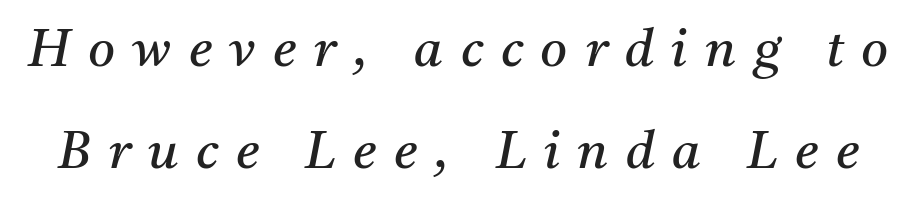
The image shows 52 px regular-weight serif type, italic (leaning right); set loose line spacing (1.97x), unusually wide letter spacing (+0.34 em), not underlined; medium stroke contrast and a medium x-height.
